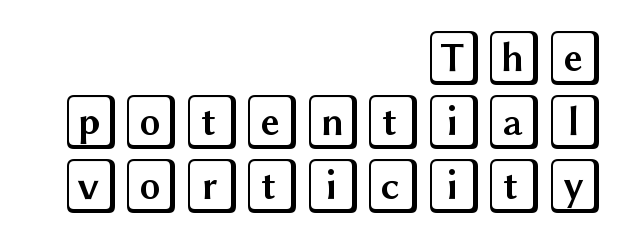
Q: Is the text italic (slanted)? A: No, it is upright.
Q: Is the text underlined? A: No.
Q: How is the paragraph aligned? A: Right-aligned.
Q: Is the spacing between letters normal or unusually wide? A: Normal.
Q: Width (condensed, normal, or wide)? A: Wide.
Q: x-height? A: Large.
